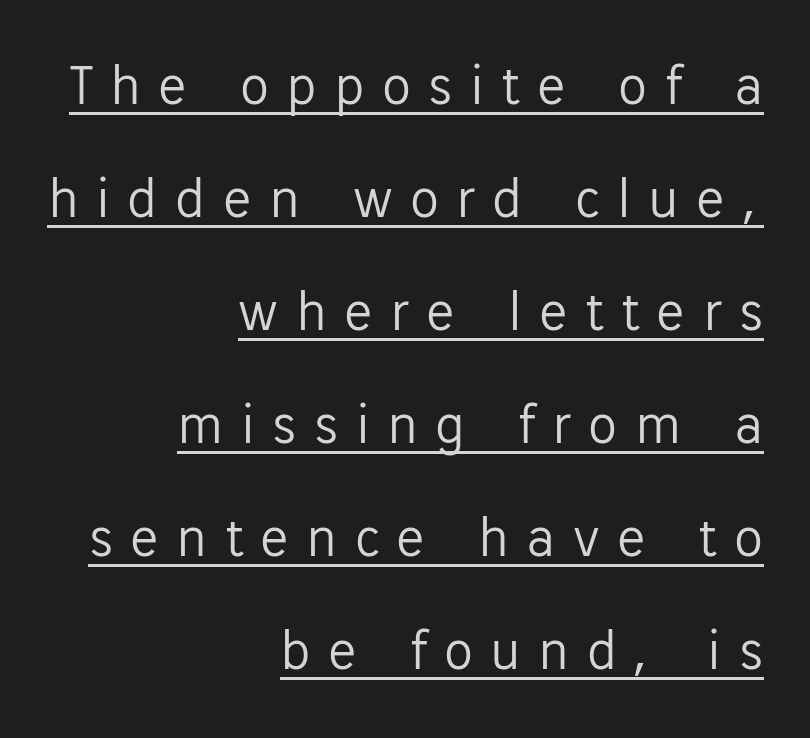
The image shows 58 px light sans-serif type, upright; set right-aligned, loose line spacing (1.95x), unusually wide letter spacing (+0.3 em), underlined; low stroke contrast and a medium x-height.
